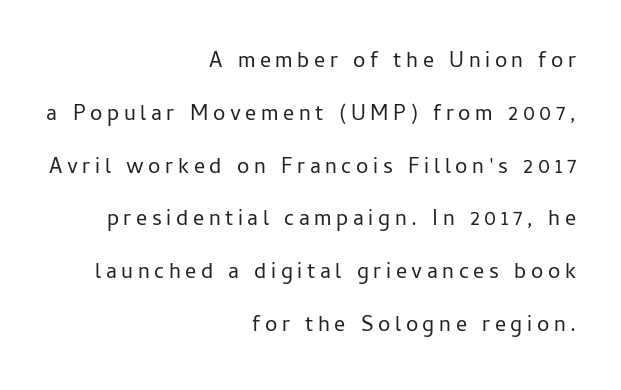
{"italic": "no", "bold": "no", "underline": "no", "align": "right", "line_spacing": "loose", "line_spacing_ratio": 2.4, "letter_spacing": "wide", "letter_spacing_em": 0.21, "glyph_px": 22}
